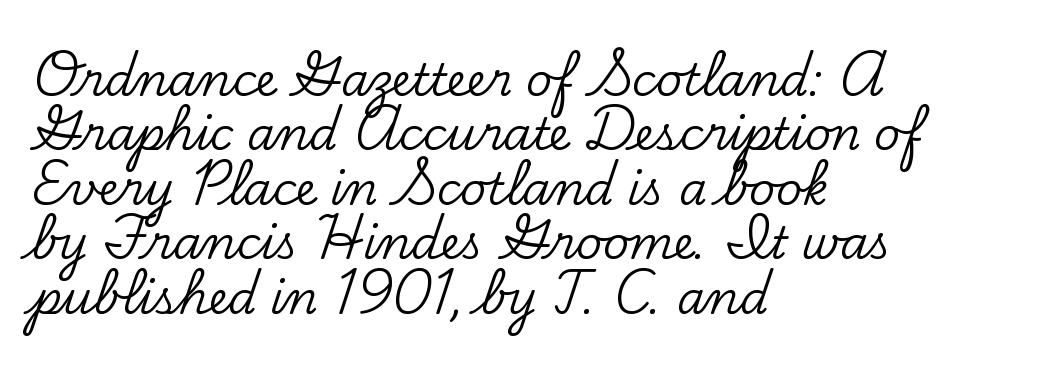
{"serif": "yes", "width": "normal", "stroke_contrast": "low", "x_height": "small", "monospaced": "no", "underline": "no", "align": "left", "line_spacing_ratio": 1.21, "letter_spacing": "normal", "letter_spacing_em": 0.0, "glyph_px": 45}
